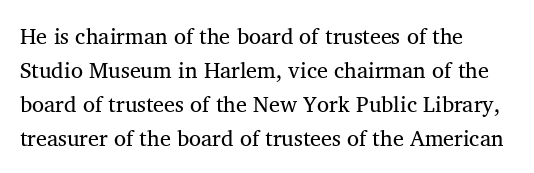
Q: Is the text bold? A: No.
Q: Is the text underlined? A: No.
Q: How is the paragraph aligned? A: Left-aligned.
Q: Is the spacing between letters normal or unusually wide? A: Normal.
Q: Is the spacing between lines tight, normal or loose? A: Normal.
